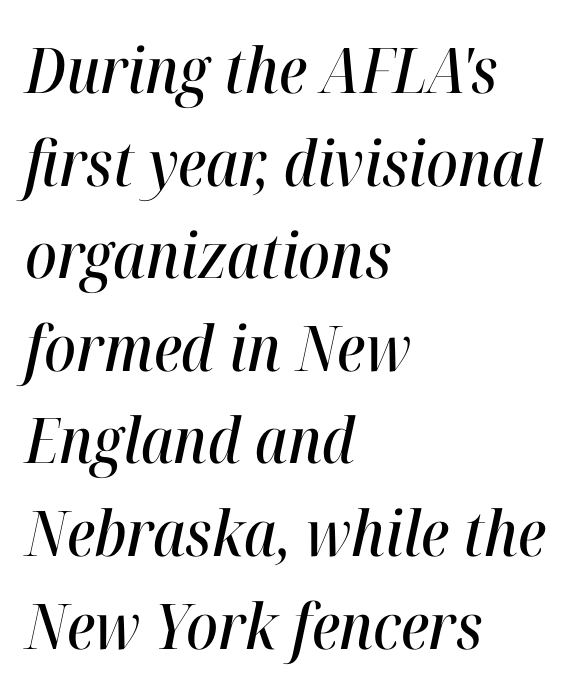
Q: Is the text italic (slanted)? A: Yes, it leans right by about 12 degrees.
Q: Is the text underlined? A: No.
Q: How is the paragraph aligned? A: Left-aligned.
Q: Is the spacing between letters normal or unusually wide? A: Normal.
Q: Is the spacing between lines tight, normal or loose? A: Normal.
Q: Width (condensed, normal, or wide)? A: Condensed.
Q: Stroke contrast? A: High.
Q: x-height? A: Medium.
Q: Monospaced? A: No.
